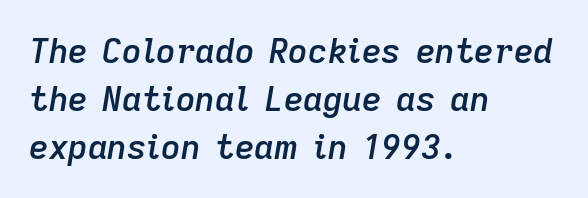
The image shows 34 px semibold type, italic (leaning right); set left-aligned, normal line spacing (1.41x), normal letter spacing, not underlined; low stroke contrast and a medium x-height.
